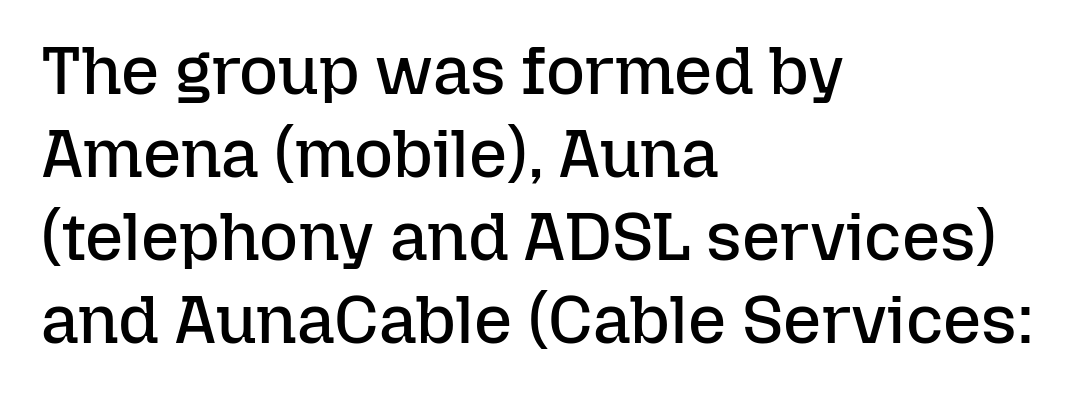
The image shows 67 px regular-weight type, upright; set left-aligned, line spacing 1.24x, normal letter spacing, not underlined; low stroke contrast and a medium x-height.
